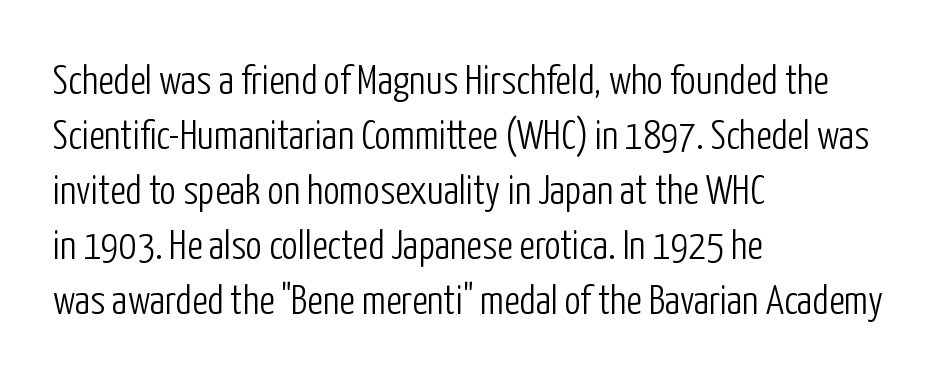
The image shows 41 px light, condensed sans-serif type, upright; set left-aligned, normal line spacing (1.34x), normal letter spacing, not underlined; low stroke contrast and a medium x-height.
